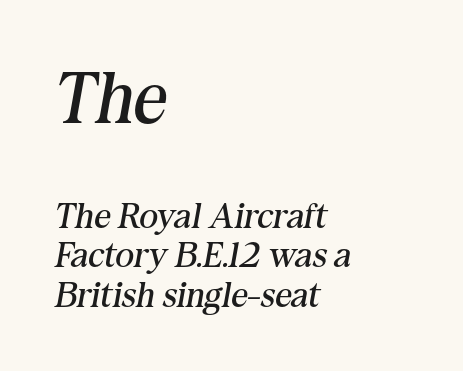
Q: Is the text bold? A: No.
Q: Is the text italic (slanted)? A: Yes, it leans right by about 10 degrees.
Q: Is the typeface a serif or a sans-serif typeface? A: Serif.
Q: Is the text underlined? A: No.
Q: How is the paragraph aligned? A: Left-aligned.
Q: Is the spacing between letters normal or unusually wide? A: Normal.
Q: Is the spacing between lines tight, normal or loose? A: Tight.
Q: Which block of text is set in a larger size, the first (top) or the second (bottom)? A: The first (top) one.
Q: Width (condensed, normal, or wide)? A: Normal.
Q: Stroke contrast? A: Medium.
Q: x-height? A: Medium.
Q: Monospaced? A: No.
